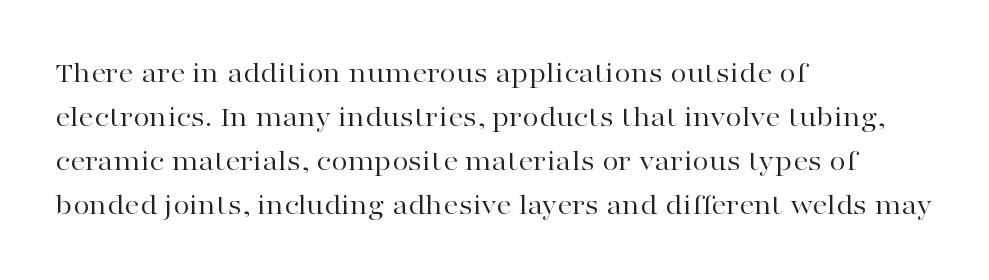
{"serif": "yes", "italic": "no", "bold": "no", "weight": "regular", "width": "wide", "stroke_contrast": "high", "x_height": "medium", "monospaced": "no", "underline": "no", "align": "left", "line_spacing": "normal", "line_spacing_ratio": 1.47, "letter_spacing": "normal", "letter_spacing_em": 0.0, "glyph_px": 30}
